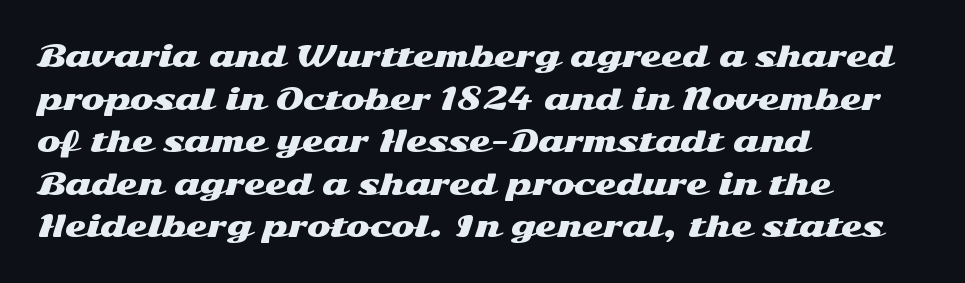
{"serif": "no", "width": "wide", "stroke_contrast": "medium", "x_height": "medium", "monospaced": "no", "underline": "no", "align": "left", "line_spacing": "normal", "line_spacing_ratio": 1.52, "letter_spacing": "normal", "letter_spacing_em": 0.0, "glyph_px": 28}
